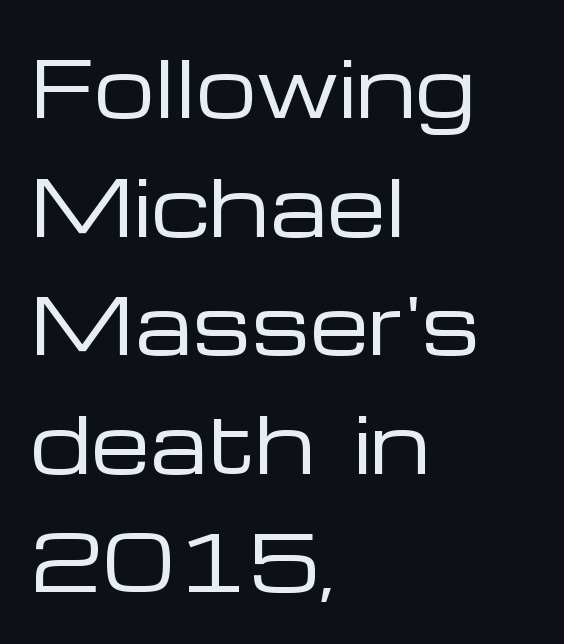
{"serif": "no", "italic": "no", "bold": "no", "weight": "regular", "width": "wide", "stroke_contrast": "low", "x_height": "medium", "monospaced": "no", "underline": "no", "align": "left", "line_spacing": "normal", "line_spacing_ratio": 1.56, "letter_spacing": "normal", "letter_spacing_em": 0.0, "glyph_px": 76}
